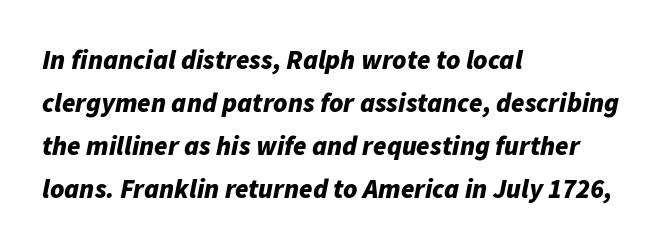
Q: Is the text bold? A: Yes.
Q: Is the text italic (slanted)? A: Yes, it leans right by about 11 degrees.
Q: Is the text underlined? A: No.
Q: How is the paragraph aligned? A: Left-aligned.
Q: Is the spacing between letters normal or unusually wide? A: Normal.
Q: Is the spacing between lines tight, normal or loose? A: Normal.
